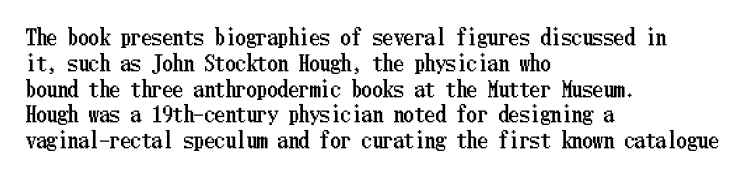
{"italic": "no", "underline": "no", "align": "left", "line_spacing_ratio": 1.23, "letter_spacing": "normal", "letter_spacing_em": 0.0, "glyph_px": 21}
